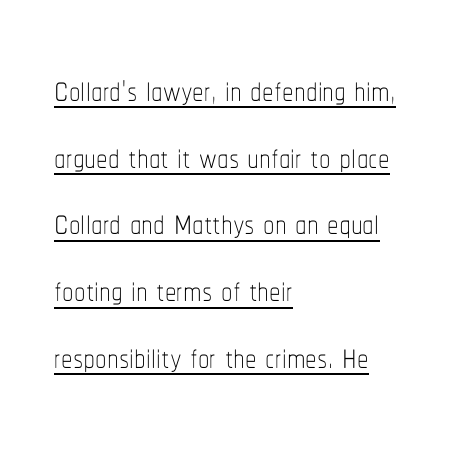
One-word summary of the alignment: left. The letters look calm and open, with moderate or lighter stems. The type sits square on the baseline with zero lean. Compared with typical body copy, the letter spacing here is the same. Is this a fixed-width face? No — the glyphs have proportional, varying widths. Caption: lettering with a line underneath.
